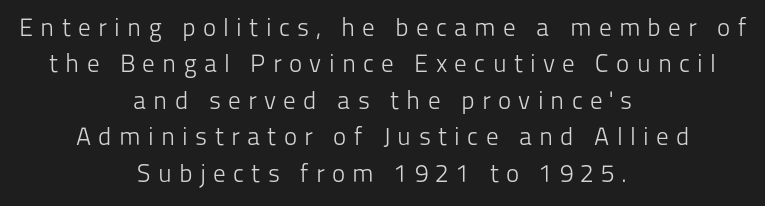
{"italic": "no", "bold": "no", "underline": "no", "align": "center", "line_spacing": "normal", "line_spacing_ratio": 1.46, "letter_spacing": "wide", "letter_spacing_em": 0.29, "glyph_px": 25}
